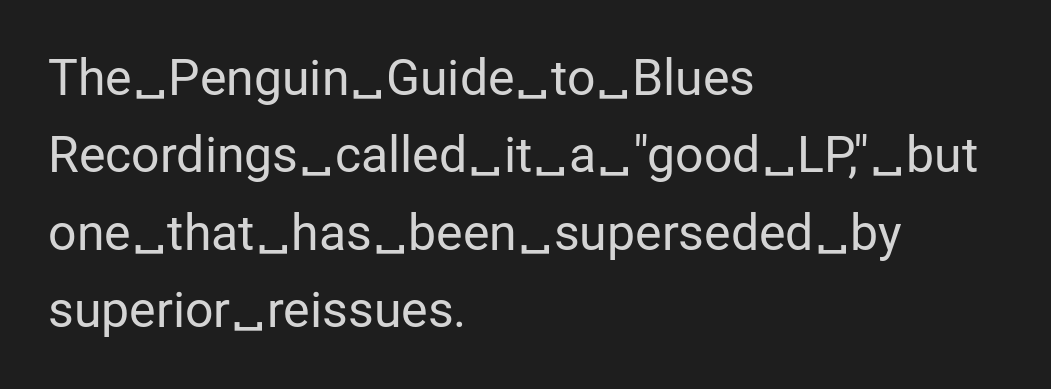
{"serif": "no", "italic": "no", "bold": "no", "weight": "regular", "width": "normal", "stroke_contrast": "low", "x_height": "medium", "monospaced": "no", "underline": "no", "align": "left", "line_spacing": "normal", "line_spacing_ratio": 1.55, "letter_spacing": "normal", "letter_spacing_em": 0.0, "glyph_px": 50}
